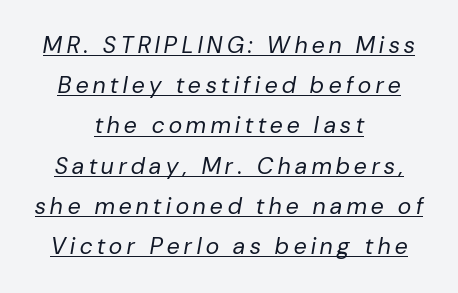
It's the slanting kind of type. No chunkiness to these letters — they're not bold. Underlined type. These lines are centered, leaving both edges ragged. The letterforms stand isolated, each surrounded by extra space.
